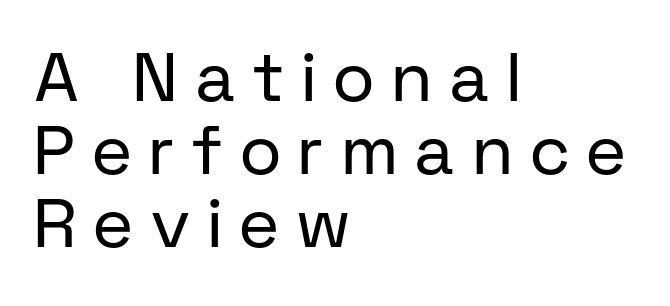
Q: Is the text bold? A: No.
Q: Is the text italic (slanted)? A: No, it is upright.
Q: Is the typeface a serif or a sans-serif typeface? A: Sans-serif.
Q: Is the text underlined? A: No.
Q: How is the paragraph aligned? A: Left-aligned.
Q: Is the spacing between letters normal or unusually wide? A: Unusually wide.
Q: Is the spacing between lines tight, normal or loose? A: Tight.
Q: Width (condensed, normal, or wide)? A: Normal.
Q: Stroke contrast? A: Low.
Q: x-height? A: Medium.
Q: Monospaced? A: No.
